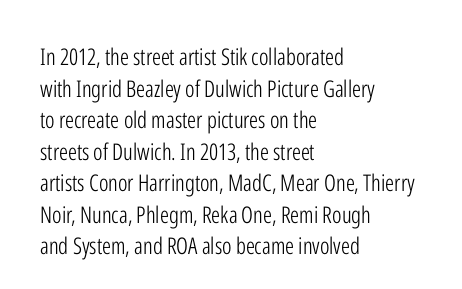
{"italic": "no", "bold": "no", "underline": "no", "align": "left", "line_spacing": "normal", "line_spacing_ratio": 1.37, "letter_spacing": "normal", "letter_spacing_em": 0.0, "glyph_px": 23}
